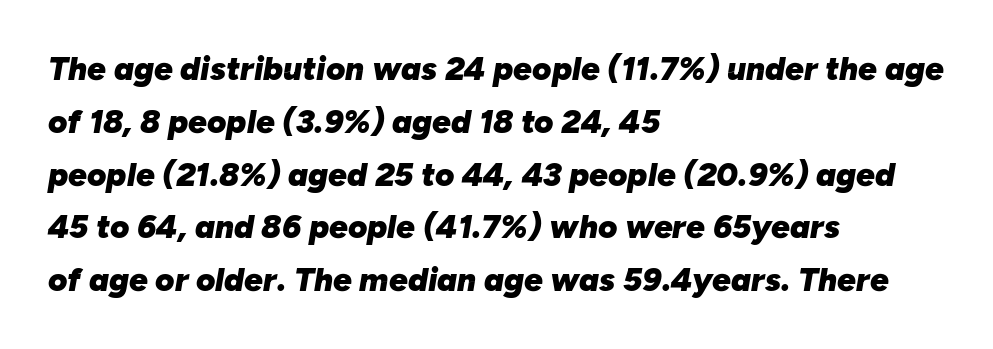
Q: Is the text bold? A: Yes.
Q: Is the text italic (slanted)? A: Yes, it leans right by about 10 degrees.
Q: Is the text underlined? A: No.
Q: How is the paragraph aligned? A: Left-aligned.
Q: Is the spacing between letters normal or unusually wide? A: Normal.
Q: Is the spacing between lines tight, normal or loose? A: Normal.
Q: Width (condensed, normal, or wide)? A: Normal.
Q: Stroke contrast? A: Low.
Q: x-height? A: Medium.
Q: Monospaced? A: No.
